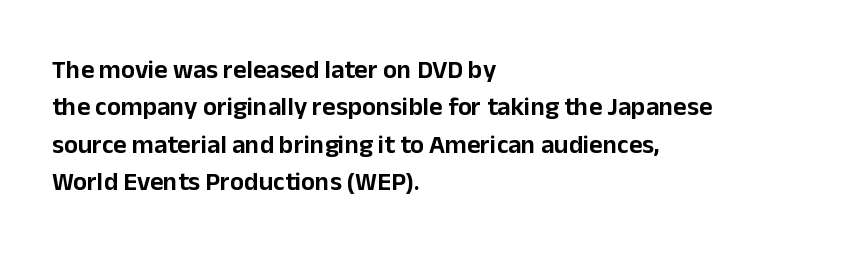
Q: Is the text italic (slanted)? A: No, it is upright.
Q: Is the text underlined? A: No.
Q: How is the paragraph aligned? A: Left-aligned.
Q: Is the spacing between letters normal or unusually wide? A: Normal.
Q: Is the spacing between lines tight, normal or loose? A: Normal.
